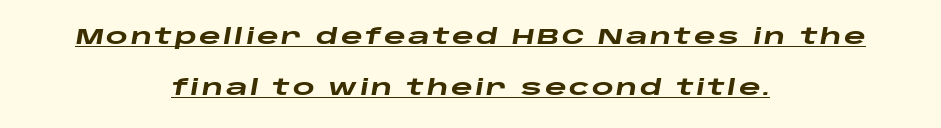
The image shows 21 px bold type, italic (leaning right); set centered, loose line spacing (2.42x), underlined.
